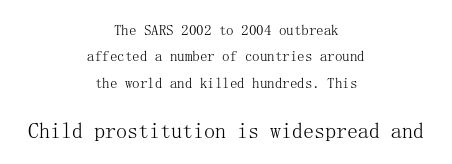
Two sizes are in play, and the larger belongs to the second block. Default kerning and tracking; the words read as compact shapes. Style check: upright. These lines are centered, leaving both edges ragged. Stroke thickness stays within the range of a standard reading face or lighter. Underlining? Definitely not there.
